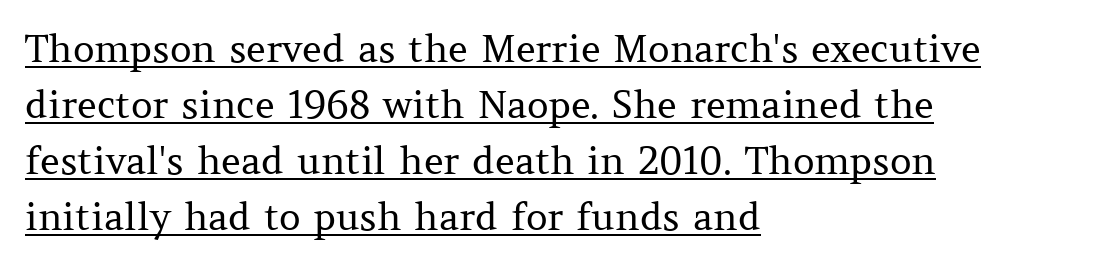
Looks like regular typesetting: each glyph gets only the width it needs. Characters follow at the spacing the type designer built in. If you drew a line through each stem, it would be perfectly vertical. In designer terms, the underline attribute is active on this setting. The paragraph shown leans on its left margin.
